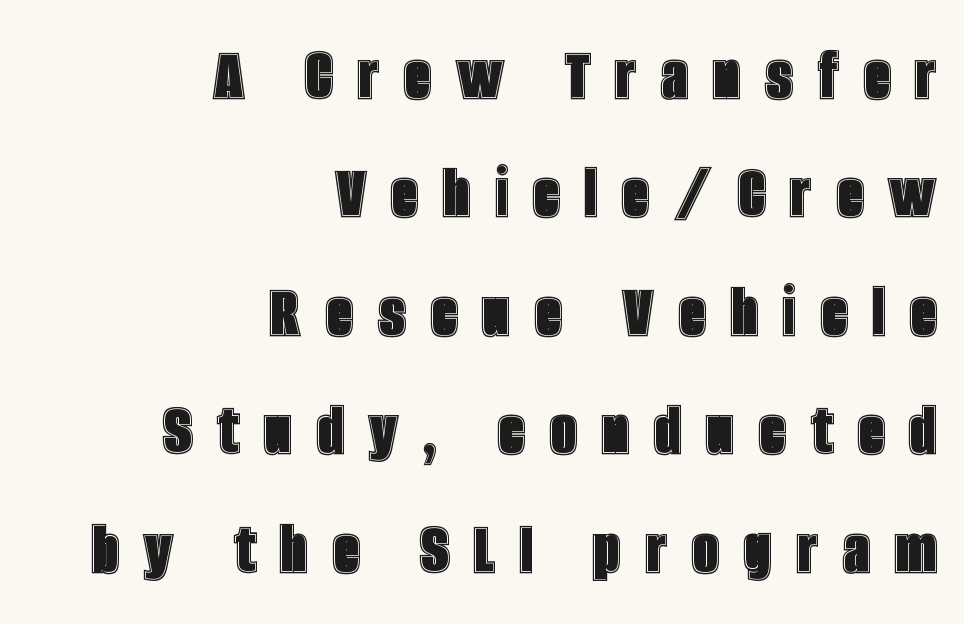
Letters rest on an invisible, unmarked baseline. Normally led — the rows are evenly, conventionally spaced. Is there any slant? The stems are plumb. Do the characters align in a grid? No, the font is proportional.
